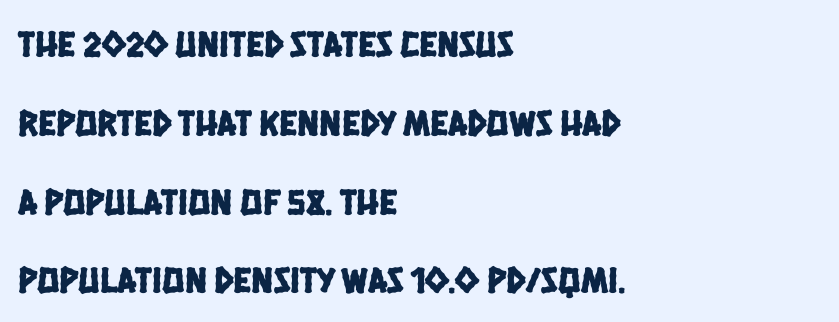
The image shows 37 px condensed sans-serif type; set left-aligned, loose line spacing (2.13x), normal letter spacing, not underlined; low stroke contrast and a large x-height.
